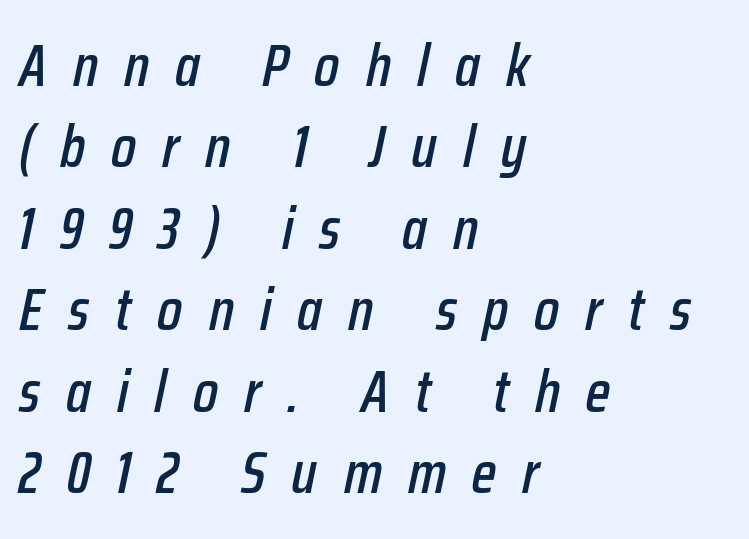
{"italic": "yes", "lean": "right", "slant_degrees": 12, "width": "condensed", "stroke_contrast": "low", "x_height": "medium", "monospaced": "no", "underline": "no", "align": "left", "line_spacing": "normal", "line_spacing_ratio": 1.38, "letter_spacing": "wide", "letter_spacing_em": 0.44, "glyph_px": 59}
